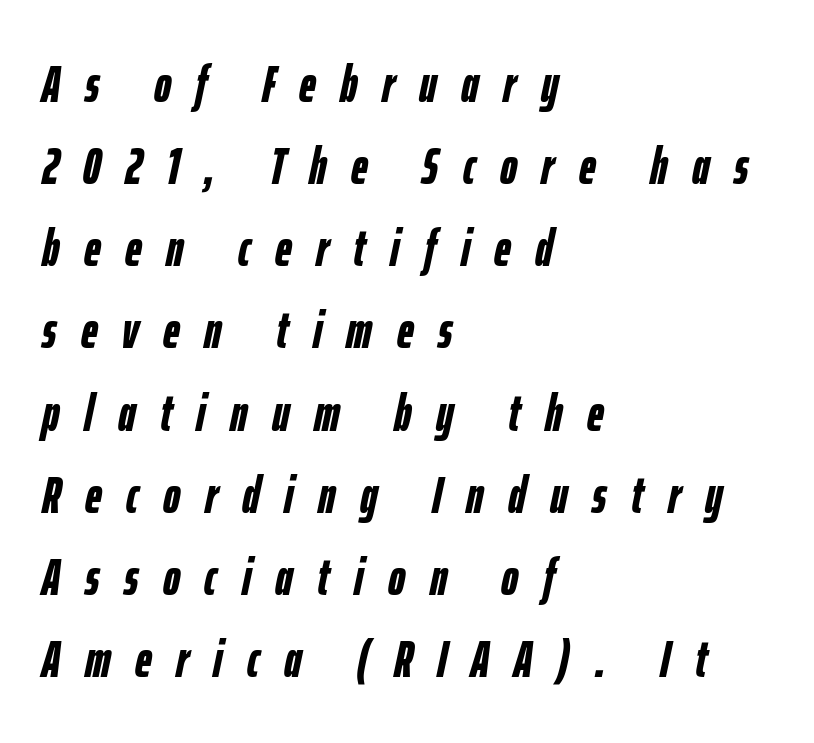
The image shows 52 px semibold, condensed type, italic (leaning right); set left-aligned, normal line spacing (1.58x), unusually wide letter spacing (+0.47 em), not underlined; low stroke contrast and a medium x-height.
